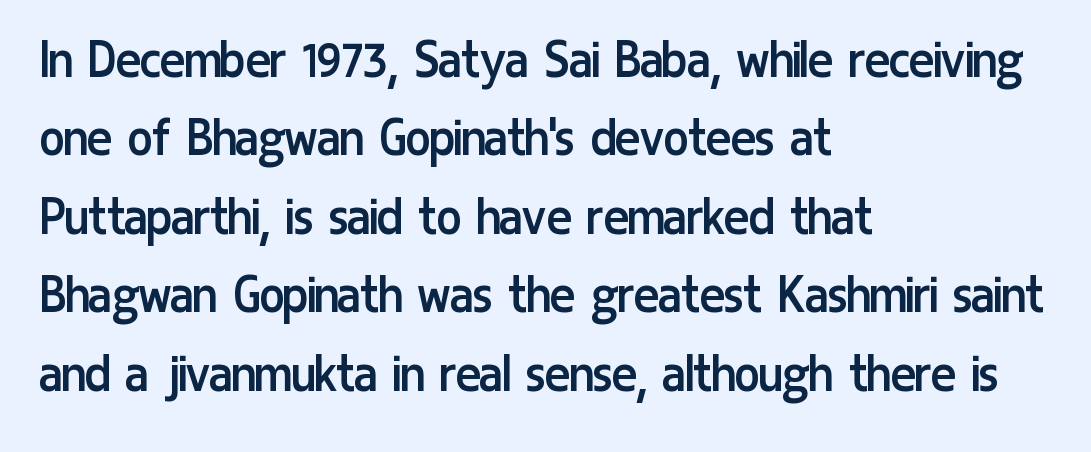
{"serif": "no", "italic": "no", "bold": "no", "weight": "regular", "width": "condensed", "stroke_contrast": "low", "x_height": "medium", "monospaced": "no", "underline": "no", "align": "left", "line_spacing": "normal", "line_spacing_ratio": 1.33, "letter_spacing": "normal", "letter_spacing_em": 0.0, "glyph_px": 59}
